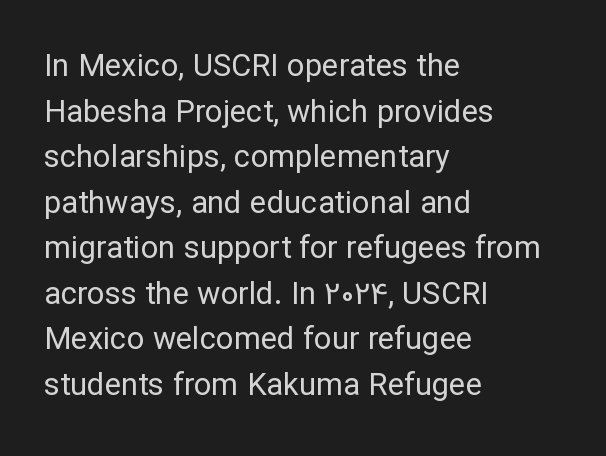
The image shows 31 px regular-weight sans-serif type, upright; set left-aligned, normal line spacing (1.47x), normal letter spacing, not underlined; low stroke contrast and a medium x-height.
